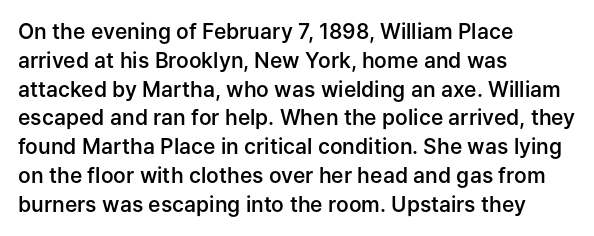
The image shows 21 px text type, upright; set left-aligned, normal line spacing (1.37x), normal letter spacing, not underlined.
